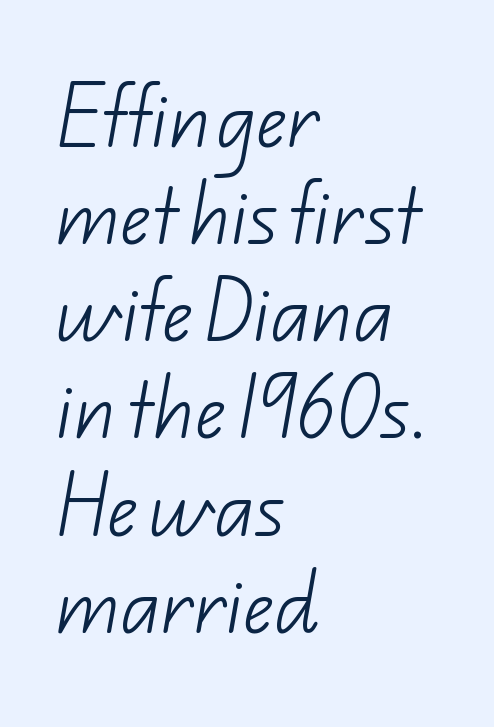
The image shows 67 px light sans-serif type; set left-aligned, normal line spacing (1.45x), normal letter spacing, not underlined; low stroke contrast and a small x-height.
